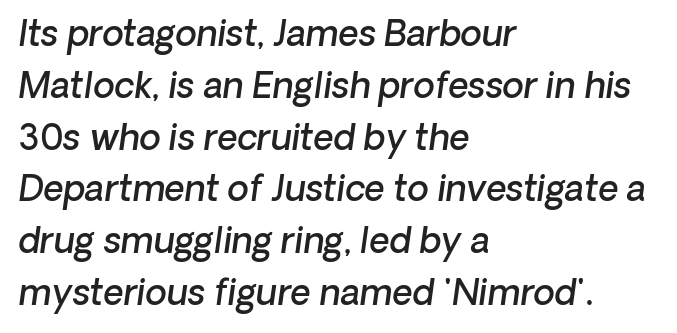
Q: Is the text bold? A: Semi-bold.
Q: Is the typeface a serif or a sans-serif typeface? A: Sans-serif.
Q: Is the text underlined? A: No.
Q: How is the paragraph aligned? A: Left-aligned.
Q: Is the spacing between letters normal or unusually wide? A: Normal.
Q: Is the spacing between lines tight, normal or loose? A: Normal.
Q: Width (condensed, normal, or wide)? A: Normal.
Q: Stroke contrast? A: Low.
Q: x-height? A: Medium.
Q: Monospaced? A: No.
